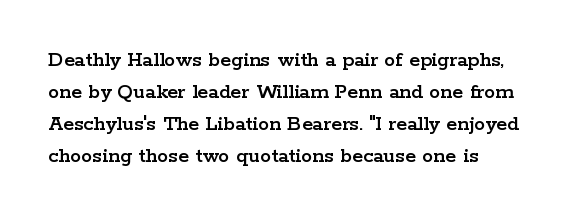
Descenders are the only things crossing below the line. Tracking value appears to be zero — textbook default spacing. Posture: straight, roman, zero tilt. How would I describe the line gaps? Plain and ordinary.
